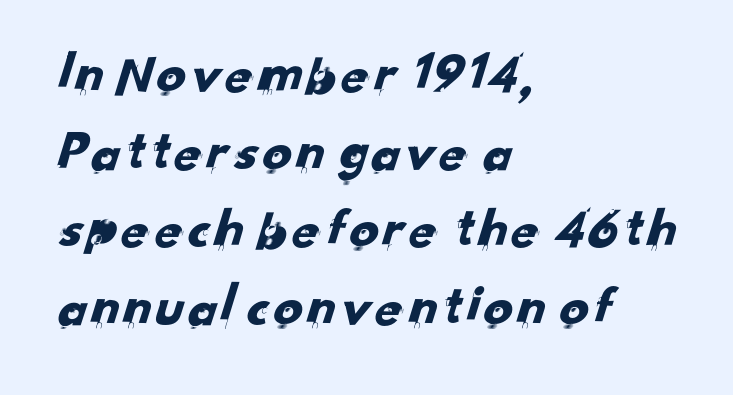
Q: Is the typeface a serif or a sans-serif typeface? A: Sans-serif.
Q: Is the text underlined? A: No.
Q: How is the paragraph aligned? A: Left-aligned.
Q: Is the spacing between letters normal or unusually wide? A: Normal.
Q: Is the spacing between lines tight, normal or loose? A: Normal.
Q: Width (condensed, normal, or wide)? A: Normal.
Q: Stroke contrast? A: Low.
Q: x-height? A: Small.
Q: Monospaced? A: No.
